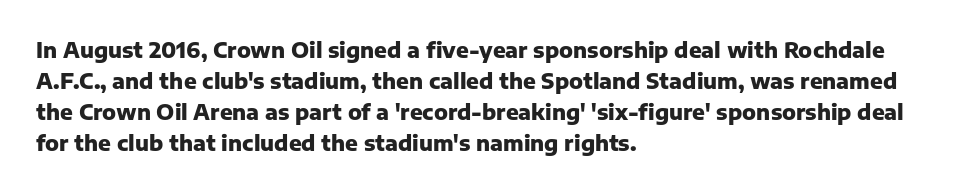
{"italic": "no", "bold": "yes", "underline": "no", "align": "left", "line_spacing": "normal", "line_spacing_ratio": 1.48, "letter_spacing": "normal", "letter_spacing_em": 0.0, "glyph_px": 21}
